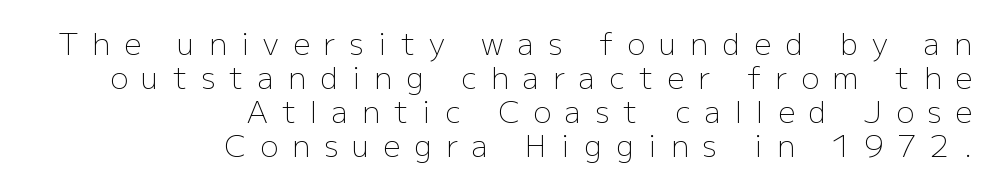
{"serif": "no", "italic": "no", "bold": "no", "weight": "light", "width": "normal", "stroke_contrast": "low", "x_height": "medium", "monospaced": "no", "underline": "no", "align": "right", "line_spacing": "tight", "line_spacing_ratio": 1.13, "letter_spacing": "wide", "letter_spacing_em": 0.47, "glyph_px": 30}
